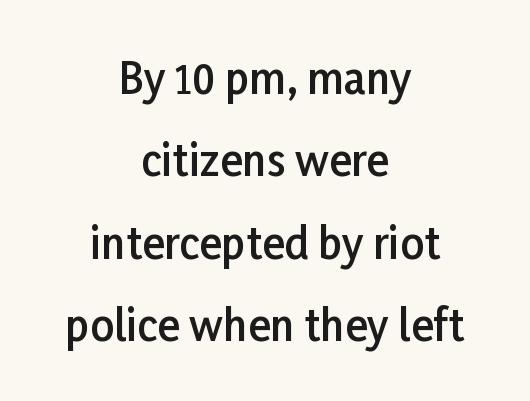
The image shows 42 px semibold sans-serif type, upright; set centered, loose line spacing (1.96x), normal letter spacing, not underlined; low stroke contrast and a medium x-height.
